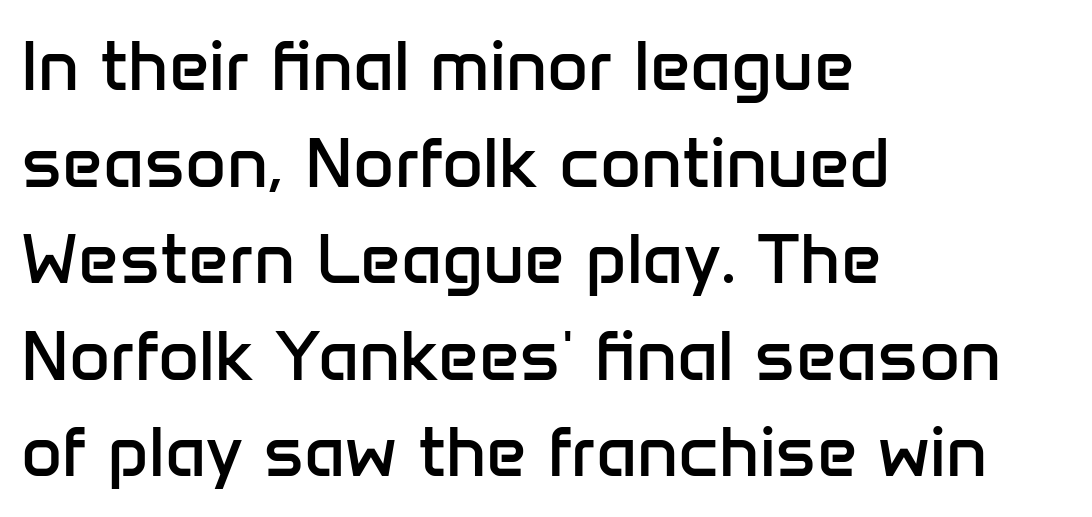
Q: Is the text bold? A: No.
Q: Is the text italic (slanted)? A: No, it is upright.
Q: Is the typeface a serif or a sans-serif typeface? A: Sans-serif.
Q: Is the text underlined? A: No.
Q: How is the paragraph aligned? A: Left-aligned.
Q: Is the spacing between letters normal or unusually wide? A: Normal.
Q: Is the spacing between lines tight, normal or loose? A: Normal.
Q: Width (condensed, normal, or wide)? A: Normal.
Q: Stroke contrast? A: Low.
Q: x-height? A: Medium.
Q: Monospaced? A: No.
